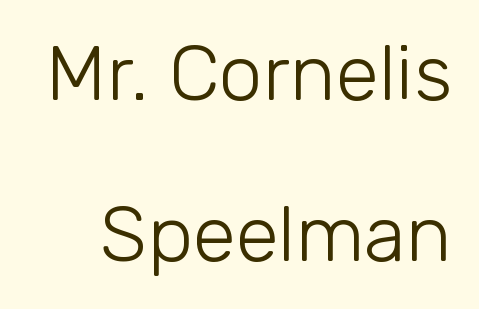
Q: Is the text bold? A: No.
Q: Is the text italic (slanted)? A: No, it is upright.
Q: Is the typeface a serif or a sans-serif typeface? A: Sans-serif.
Q: Is the text underlined? A: No.
Q: Is the spacing between letters normal or unusually wide? A: Normal.
Q: Is the spacing between lines tight, normal or loose? A: Loose.
Q: Width (condensed, normal, or wide)? A: Normal.
Q: Stroke contrast? A: Low.
Q: x-height? A: Medium.
Q: Monospaced? A: No.
